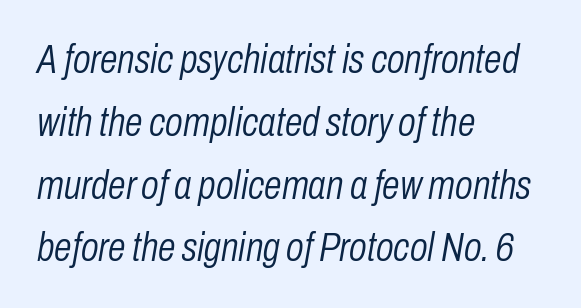
The image shows 40 px light, condensed type, italic (leaning right); set left-aligned, normal line spacing (1.57x), normal letter spacing, not underlined; low stroke contrast and a medium x-height.
